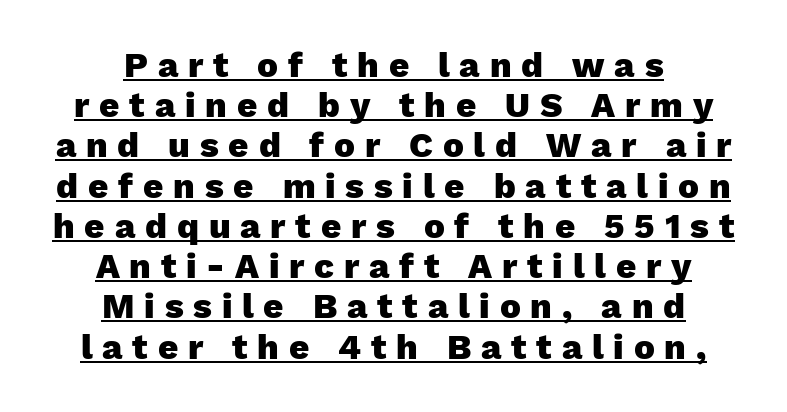
The image shows 35 px heavy sans-serif type, upright; set centered, tight line spacing (1.15x), unusually wide letter spacing (+0.28 em), underlined; low stroke contrast and a medium x-height.
